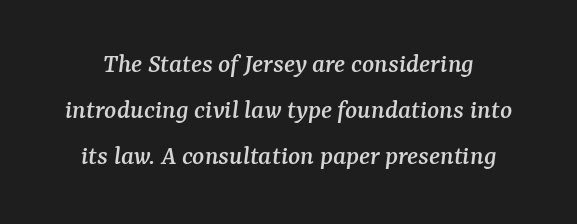
The image shows 28 px serif type, italic (leaning right); set normal line spacing (1.65x), normal letter spacing, not underlined; medium stroke contrast and a medium x-height.
